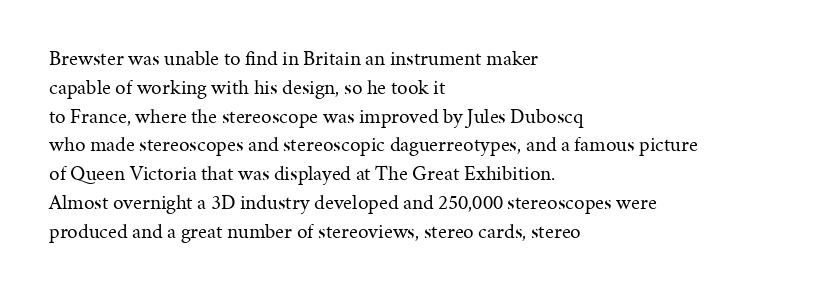
{"italic": "no", "bold": "no", "underline": "no", "align": "left", "line_spacing": "normal", "line_spacing_ratio": 1.37, "letter_spacing": "normal", "letter_spacing_em": 0.0, "glyph_px": 21}
